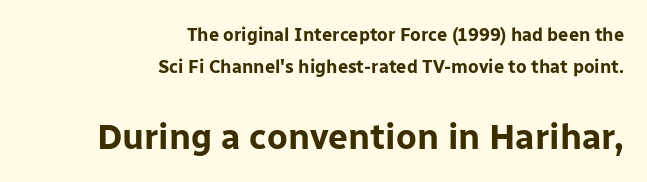
Q: Is the text bold? A: Yes.
Q: Is the text italic (slanted)? A: No, it is upright.
Q: Is the typeface a serif or a sans-serif typeface? A: Sans-serif.
Q: Is the text underlined? A: No.
Q: How is the paragraph aligned? A: Right-aligned.
Q: Is the spacing between letters normal or unusually wide? A: Normal.
Q: Which block of text is set in a larger size, the first (top) or the second (bottom)? A: The second (bottom) one.
Q: Width (condensed, normal, or wide)? A: Normal.
Q: Stroke contrast? A: Low.
Q: x-height? A: Medium.
Q: Monospaced? A: No.
